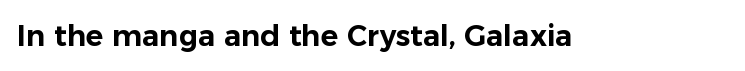
The image shows 29 px sans-serif type, upright; set normal letter spacing, not underlined; low stroke contrast and a medium x-height.
